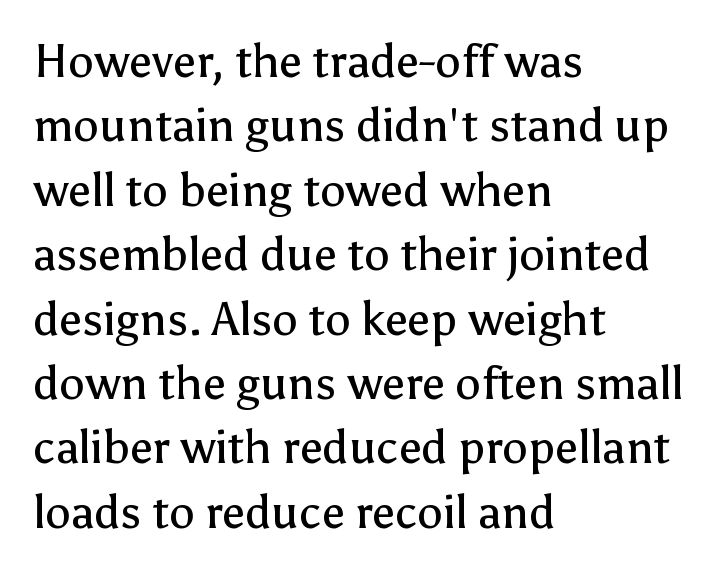
{"serif": "no", "italic": "no", "bold": "no", "weight": "regular", "width": "normal", "stroke_contrast": "low", "x_height": "medium", "monospaced": "no", "underline": "no", "align": "left", "line_spacing": "normal", "line_spacing_ratio": 1.4, "letter_spacing": "normal", "letter_spacing_em": 0.0, "glyph_px": 46}
